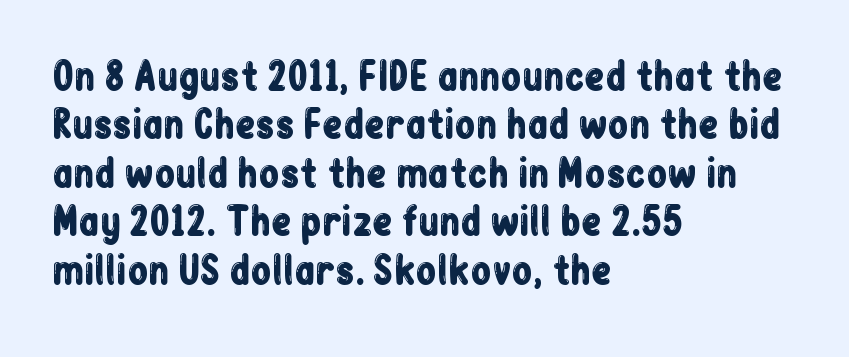
{"serif": "no", "italic": "no", "width": "condensed", "stroke_contrast": "low", "x_height": "medium", "monospaced": "no", "underline": "no", "align": "left", "line_spacing": "normal", "line_spacing_ratio": 1.31, "letter_spacing": "normal", "letter_spacing_em": 0.0, "glyph_px": 37}
